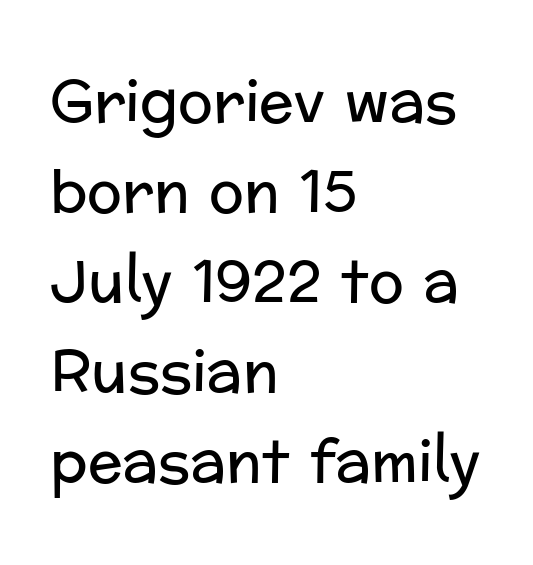
This sample uses a sans-serif face. Characters remain perfectly vertical along every line. Has an underline been added? It has not. Each stroke keeps to a modest, everyday thickness or less.
